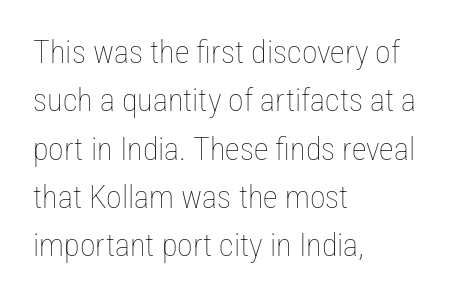
{"italic": "no", "bold": "no", "weight": "thin", "width": "condensed", "stroke_contrast": "low", "x_height": "medium", "monospaced": "no", "underline": "no", "align": "left", "line_spacing": "normal", "line_spacing_ratio": 1.51, "letter_spacing": "normal", "letter_spacing_em": 0.0, "glyph_px": 32}
